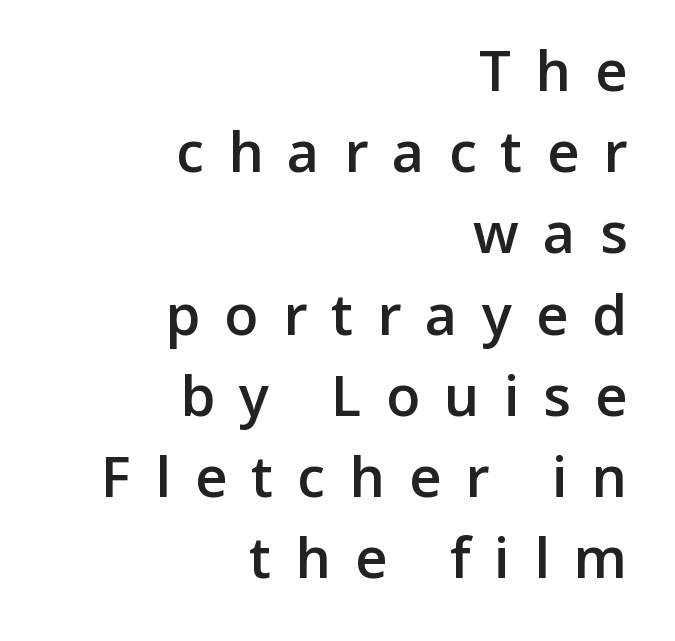
The image shows 56 px semibold sans-serif type, upright; set right-aligned, normal line spacing (1.45x), unusually wide letter spacing (+0.43 em), not underlined; low stroke contrast and a medium x-height.
